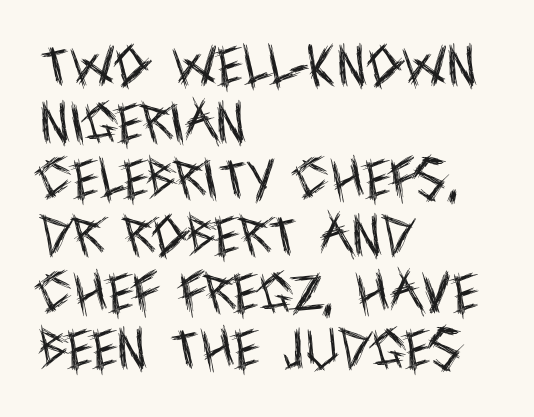
The typesetter chose a ragged-right arrangement here. Interline gaps are of average width in this sample. The space directly below the letters is spotless. The letters look calm and open, with moderate or lighter stems.
